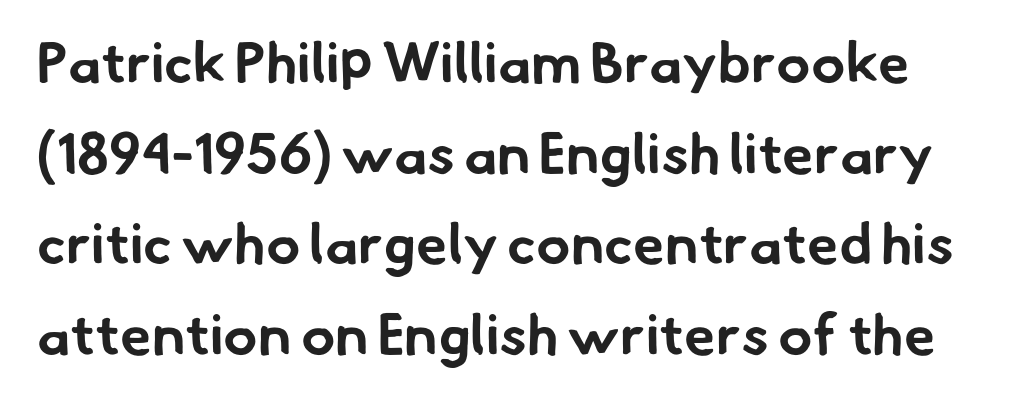
{"serif": "no", "bold": "yes", "weight": "bold", "width": "normal", "stroke_contrast": "low", "x_height": "small", "monospaced": "no", "underline": "no", "line_spacing": "normal", "line_spacing_ratio": 1.59, "letter_spacing": "normal", "letter_spacing_em": 0.0, "glyph_px": 57}
